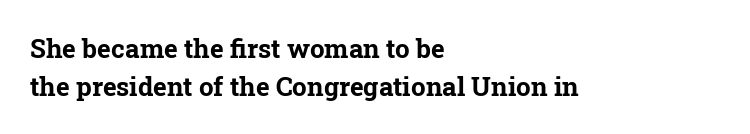
The image shows 26 px bold type, upright; set left-aligned, normal line spacing (1.45x), normal letter spacing, not underlined.
